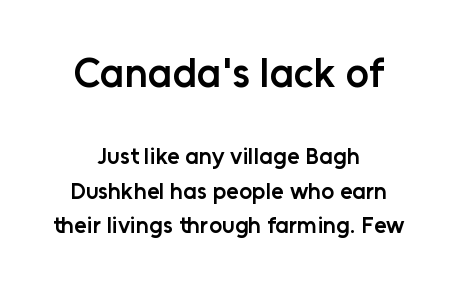
Q: Is the text bold? A: Semi-bold.
Q: Is the text italic (slanted)? A: No, it is upright.
Q: Is the typeface a serif or a sans-serif typeface? A: Sans-serif.
Q: Is the text underlined? A: No.
Q: How is the paragraph aligned? A: Centered.
Q: Is the spacing between letters normal or unusually wide? A: Normal.
Q: Is the spacing between lines tight, normal or loose? A: Normal.
Q: Which block of text is set in a larger size, the first (top) or the second (bottom)? A: The first (top) one.
Q: Width (condensed, normal, or wide)? A: Normal.
Q: Stroke contrast? A: Low.
Q: x-height? A: Medium.
Q: Monospaced? A: No.
